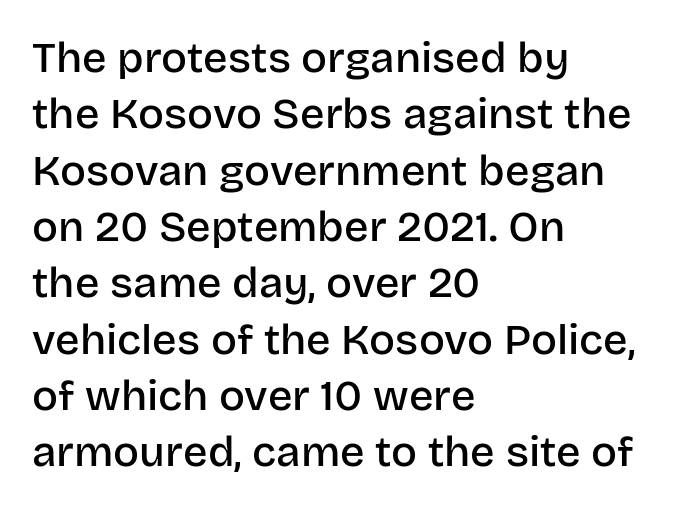
Q: Is the text bold? A: Semi-bold.
Q: Is the text italic (slanted)? A: No, it is upright.
Q: Is the typeface a serif or a sans-serif typeface? A: Sans-serif.
Q: Is the text underlined? A: No.
Q: How is the paragraph aligned? A: Left-aligned.
Q: Is the spacing between letters normal or unusually wide? A: Normal.
Q: Is the spacing between lines tight, normal or loose? A: Normal.
Q: Width (condensed, normal, or wide)? A: Normal.
Q: Stroke contrast? A: Low.
Q: x-height? A: Large.
Q: Monospaced? A: No.
